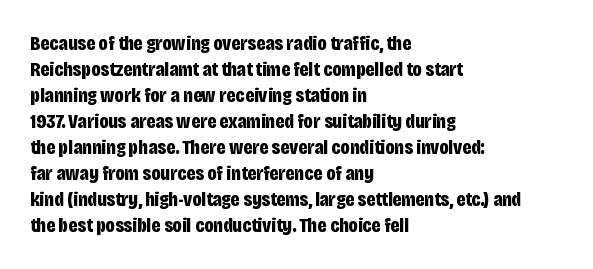
Q: Is the text bold? A: Yes.
Q: Is the text italic (slanted)? A: No, it is upright.
Q: Is the text underlined? A: No.
Q: How is the paragraph aligned? A: Left-aligned.
Q: Is the spacing between letters normal or unusually wide? A: Normal.
